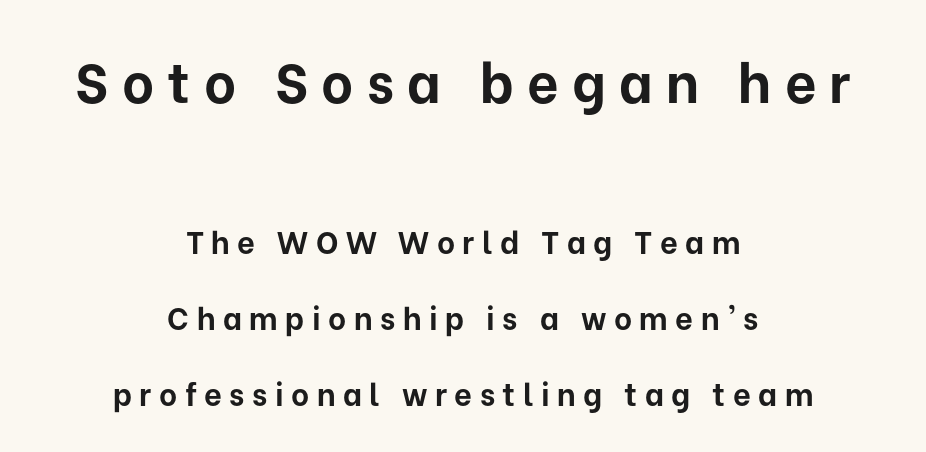
The image shows 55 px bold sans-serif type, upright; set centered, loose line spacing (2.45x), unusually wide letter spacing (+0.24 em), not underlined; the first (top) block is 1.77x larger; low stroke contrast and a medium x-height.
